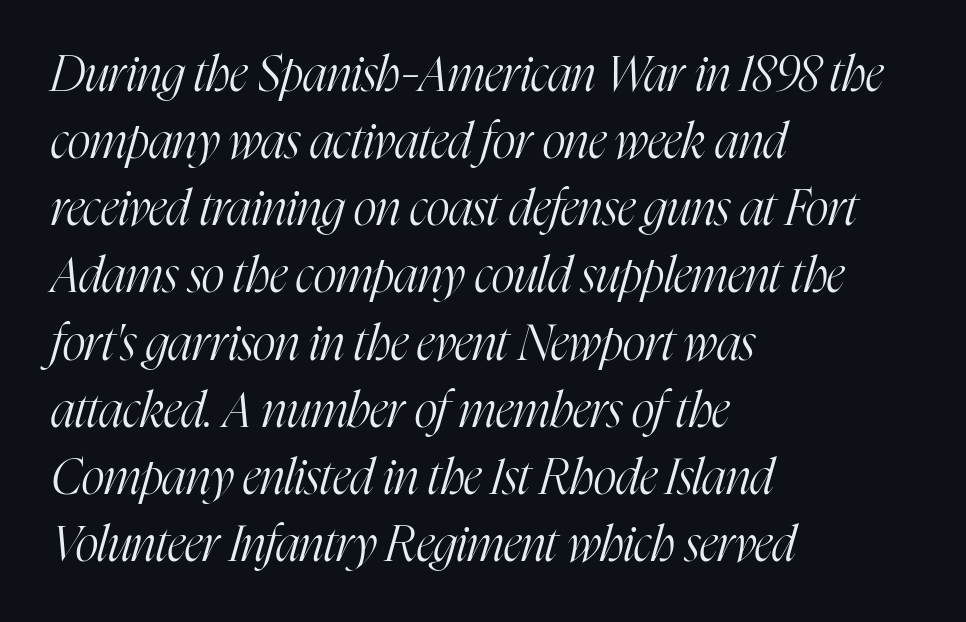
Proportional: the letters do not fall into vertical columns. The string is rendered with underlining switched off. Line starts are locked; line ends wander. These lines were composed using italics. The strokes are not fattened; the text isn't bold.
